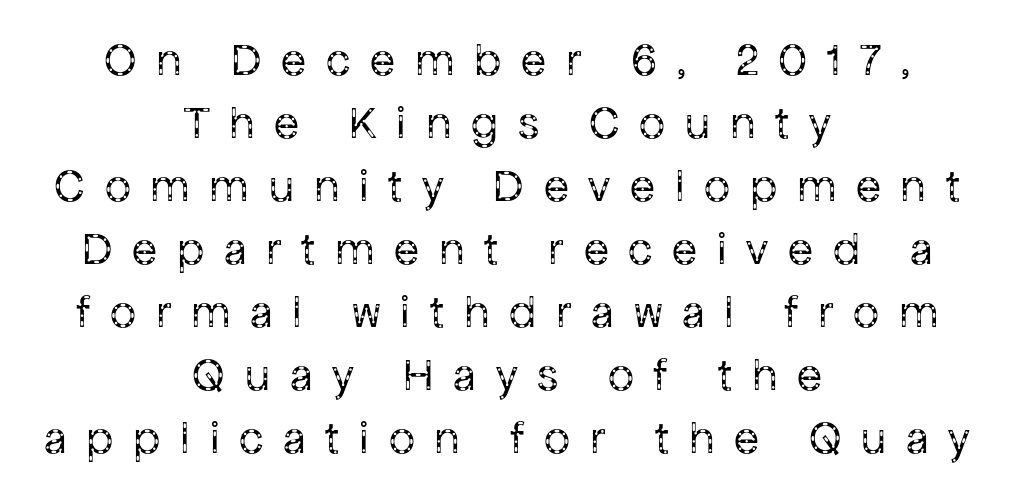
{"serif": "no", "italic": "no", "bold": "no", "weight": "regular", "width": "normal", "stroke_contrast": "low", "x_height": "medium", "monospaced": "no", "underline": "no", "align": "center", "line_spacing": "normal", "line_spacing_ratio": 1.37, "letter_spacing": "wide", "letter_spacing_em": 0.43, "glyph_px": 46}
